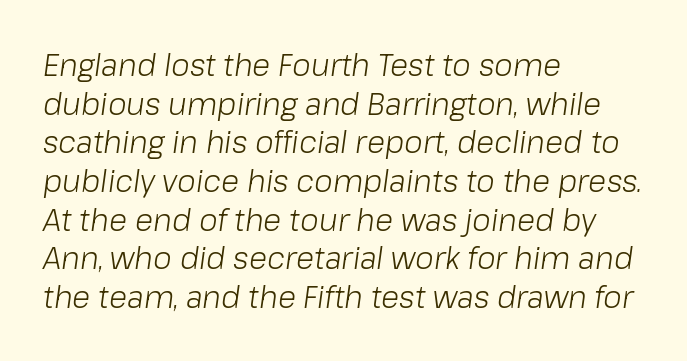
The image shows 30 px light type, italic (leaning right); set left-aligned, normal line spacing (1.29x), normal letter spacing, not underlined; low stroke contrast and a medium x-height.
